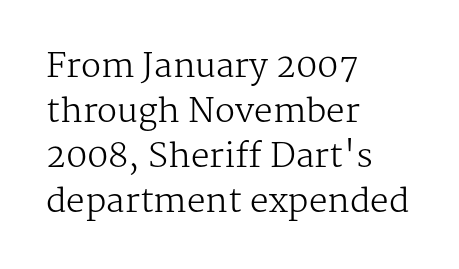
Q: Is the text bold? A: No.
Q: Is the text italic (slanted)? A: No, it is upright.
Q: Is the typeface a serif or a sans-serif typeface? A: Serif.
Q: Is the text underlined? A: No.
Q: How is the paragraph aligned? A: Left-aligned.
Q: Is the spacing between letters normal or unusually wide? A: Normal.
Q: Is the spacing between lines tight, normal or loose? A: Normal.
Q: Width (condensed, normal, or wide)? A: Normal.
Q: Stroke contrast? A: Medium.
Q: x-height? A: Medium.
Q: Monospaced? A: No.
